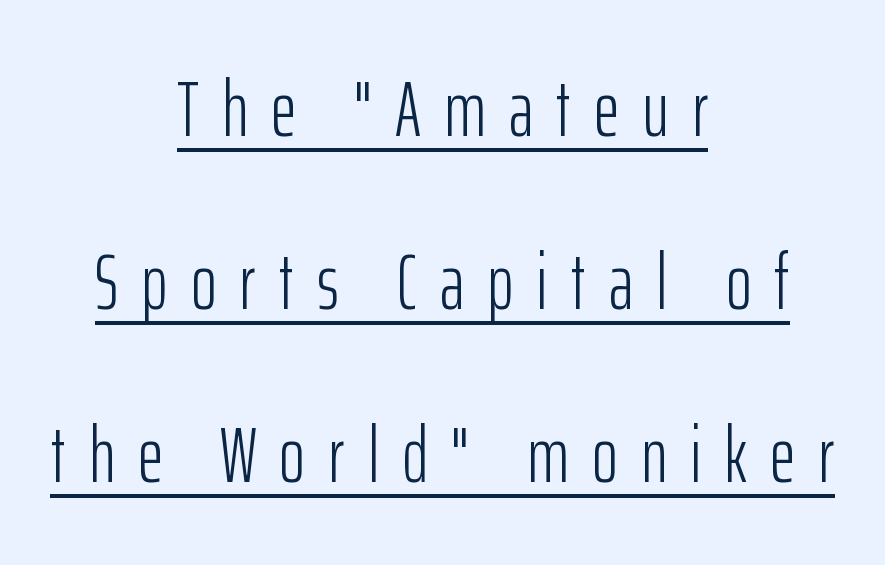
The image shows 78 px light, condensed sans-serif type, upright; set centered, loose line spacing (2.22x), unusually wide letter spacing (+0.3 em), underlined; low stroke contrast and a medium x-height.
